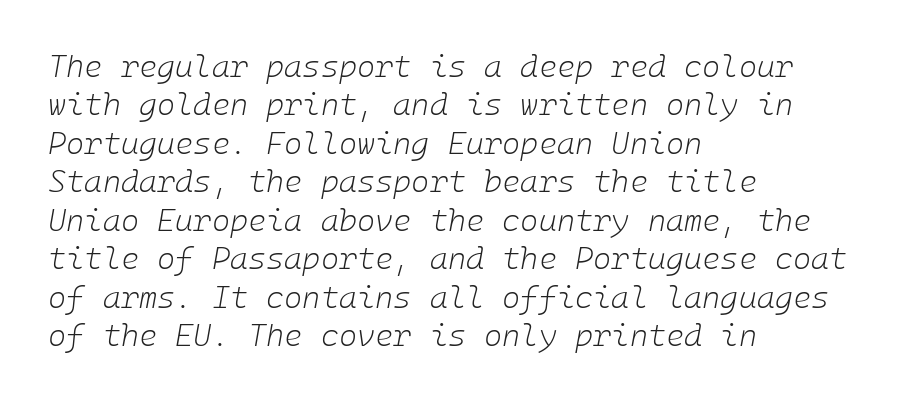
The image shows 31 px light type, italic (leaning right); set left-aligned, line spacing 1.24x, normal letter spacing, not underlined; low stroke contrast and a medium x-height.
